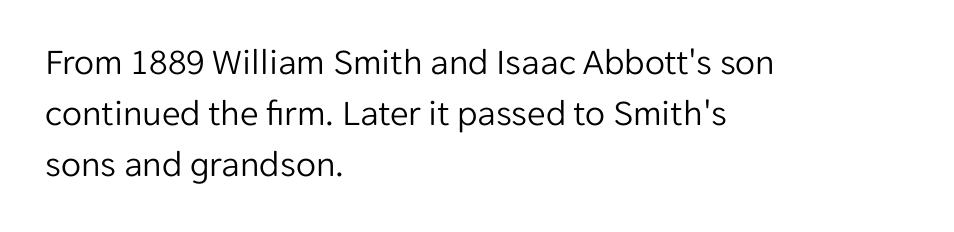
{"serif": "no", "italic": "no", "bold": "no", "weight": "light", "width": "normal", "stroke_contrast": "low", "x_height": "medium", "monospaced": "no", "underline": "no", "align": "left", "line_spacing": "normal", "line_spacing_ratio": 1.38, "letter_spacing": "normal", "letter_spacing_em": 0.0, "glyph_px": 37}
